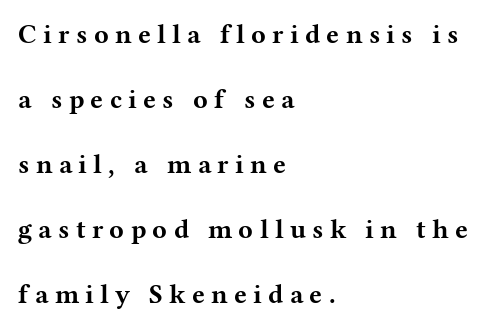
Q: Is the text bold? A: Yes.
Q: Is the text italic (slanted)? A: No, it is upright.
Q: Is the text underlined? A: No.
Q: How is the paragraph aligned? A: Left-aligned.
Q: Is the spacing between letters normal or unusually wide? A: Unusually wide.
Q: Is the spacing between lines tight, normal or loose? A: Loose.
